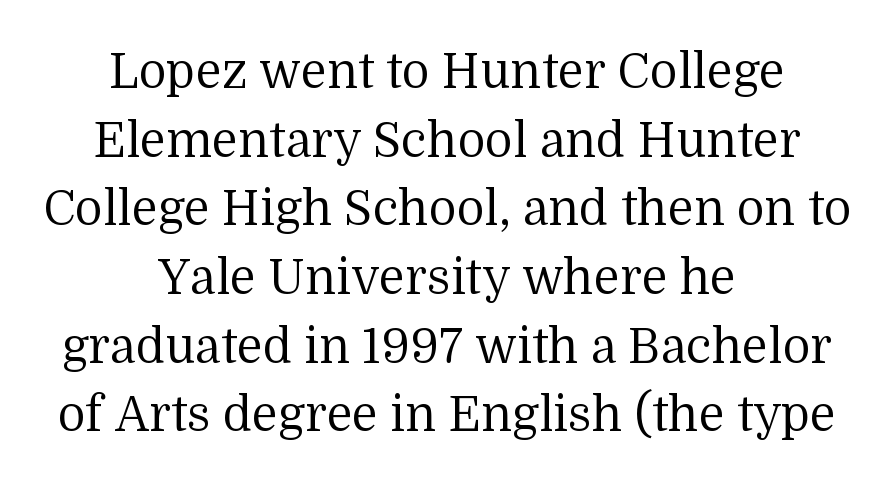
{"serif": "yes", "italic": "no", "bold": "no", "weight": "regular", "width": "normal", "stroke_contrast": "medium", "x_height": "medium", "monospaced": "no", "underline": "no", "align": "center", "line_spacing": "normal", "line_spacing_ratio": 1.43, "letter_spacing": "normal", "letter_spacing_em": 0.0, "glyph_px": 48}
